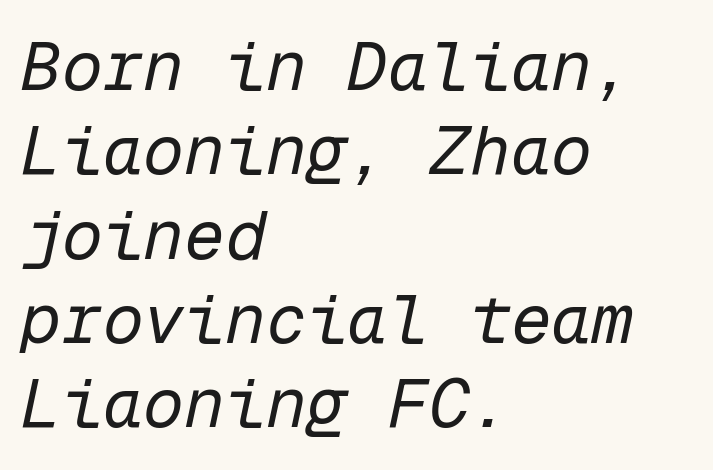
The image shows 68 px regular-weight type, italic (leaning right), monospaced; set left-aligned, line spacing 1.24x, normal letter spacing, not underlined; low stroke contrast and a medium x-height.
